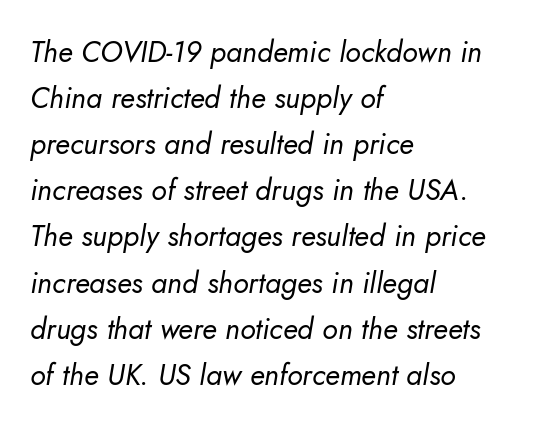
The image shows 29 px regular-weight type, italic (leaning right); set left-aligned, normal line spacing (1.59x), normal letter spacing, not underlined; low stroke contrast and a small x-height.
